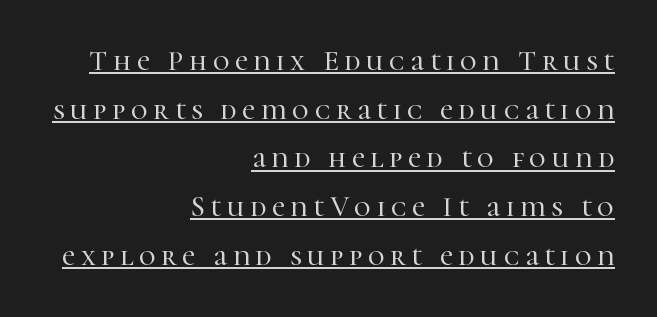
Q: Is the text italic (slanted)? A: No, it is upright.
Q: Is the typeface a serif or a sans-serif typeface? A: Serif.
Q: Is the text underlined? A: Yes.
Q: How is the paragraph aligned? A: Right-aligned.
Q: Is the spacing between lines tight, normal or loose? A: Normal.
Q: Width (condensed, normal, or wide)? A: Normal.
Q: Stroke contrast? A: High.
Q: x-height? A: Medium.
Q: Monospaced? A: No.
